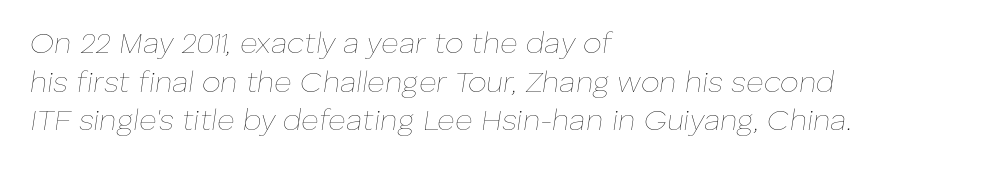
Q: Is the text bold? A: No.
Q: Is the text italic (slanted)? A: Yes, it leans right by about 8 degrees.
Q: Is the text underlined? A: No.
Q: How is the paragraph aligned? A: Left-aligned.
Q: Is the spacing between letters normal or unusually wide? A: Normal.
Q: Is the spacing between lines tight, normal or loose? A: Normal.
Q: Width (condensed, normal, or wide)? A: Normal.
Q: Stroke contrast? A: Low.
Q: x-height? A: Medium.
Q: Monospaced? A: No.
